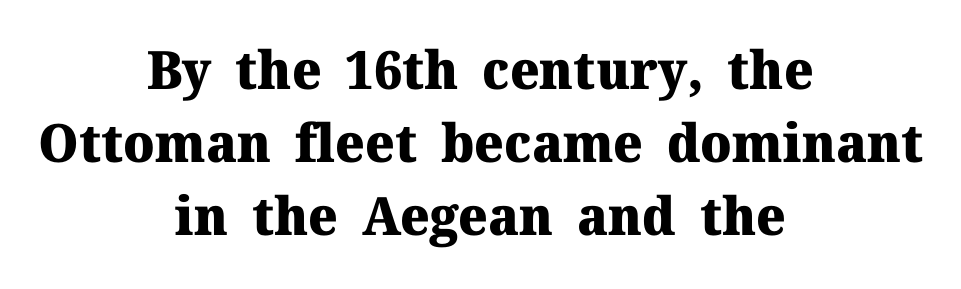
The image shows 53 px heavy serif type, upright; set centered, normal line spacing (1.38x), normal letter spacing, not underlined; medium stroke contrast and a medium x-height.
